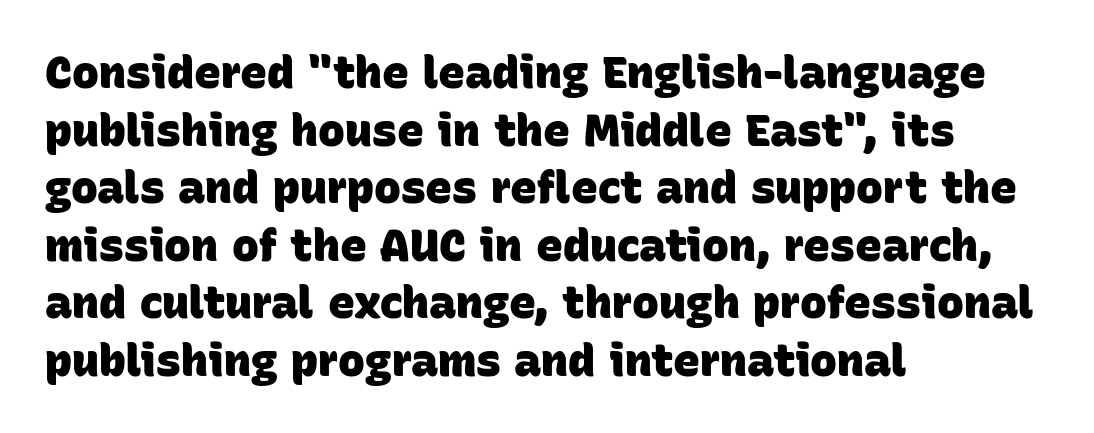
The string is rendered with underlining switched off. The line-height multiplier appears to be the usual default. A dark, heavy texture on the line: the type is bold. Note the varied advance widths — an 'i' is clearly narrower than an 'm'. Characters follow at the spacing the type designer built in.
